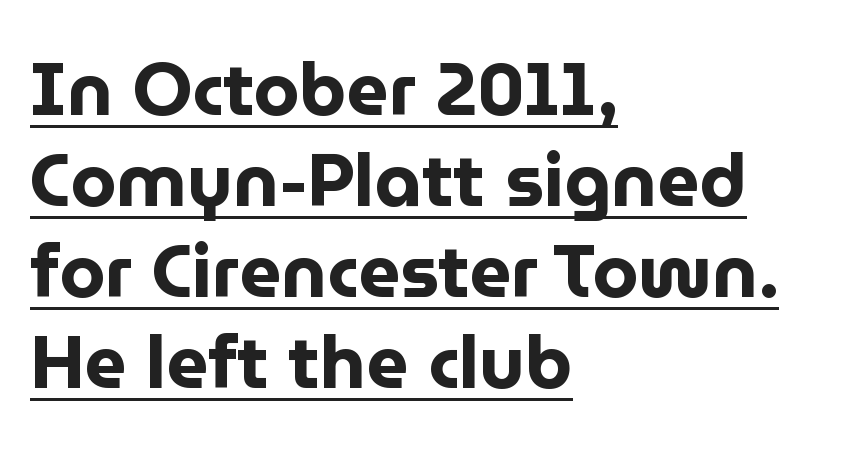
Q: Is the text bold? A: Yes.
Q: Is the text italic (slanted)? A: No, it is upright.
Q: Is the typeface a serif or a sans-serif typeface? A: Sans-serif.
Q: Is the text underlined? A: Yes.
Q: How is the paragraph aligned? A: Left-aligned.
Q: Is the spacing between letters normal or unusually wide? A: Normal.
Q: Width (condensed, normal, or wide)? A: Normal.
Q: Stroke contrast? A: Low.
Q: x-height? A: Medium.
Q: Monospaced? A: No.
